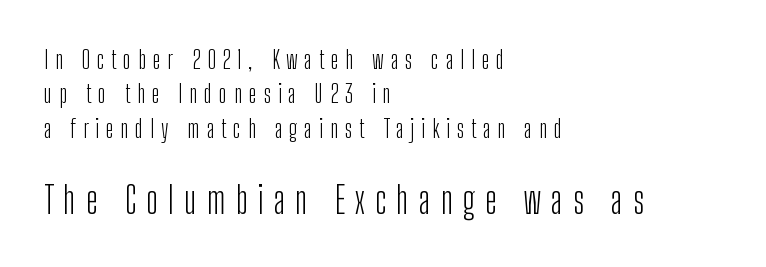
Rows of type keep a routine distance in the vertical direction. Visually, the bottom section dominates because its glyphs are scaled up. The paragraph has a hard left edge and a soft right edge. Look at the tracking — it's clearly loosened, letters drifting apart. Nope, no serifs anywhere on these letters.
